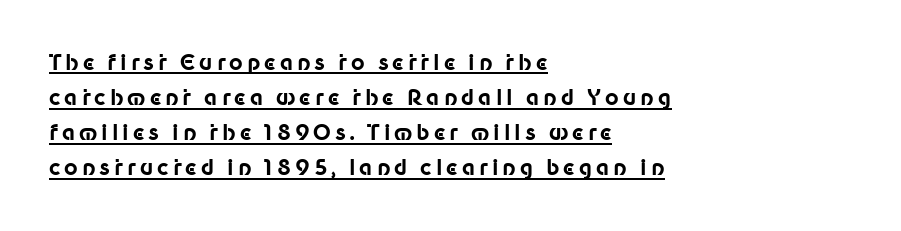
The image shows 21 px bold type, upright; set left-aligned, normal line spacing (1.67x), underlined.
